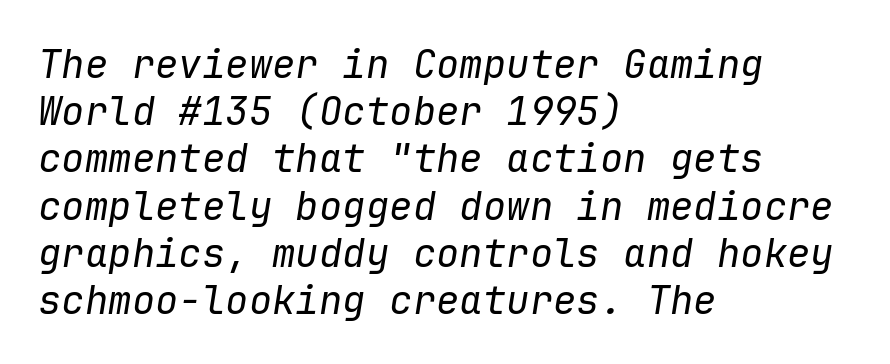
The image shows 39 px regular-weight type, italic (leaning right), monospaced; set left-aligned, line spacing 1.21x, normal letter spacing, not underlined; low stroke contrast and a medium x-height.
